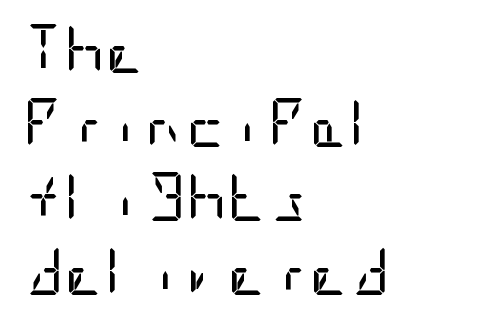
{"serif": "no", "italic": "no", "bold": "no", "weight": "regular", "width": "condensed", "stroke_contrast": "low", "x_height": "large", "underline": "no", "align": "left", "line_spacing": "normal", "line_spacing_ratio": 1.48, "letter_spacing": "normal", "letter_spacing_em": 0.0, "glyph_px": 50}
